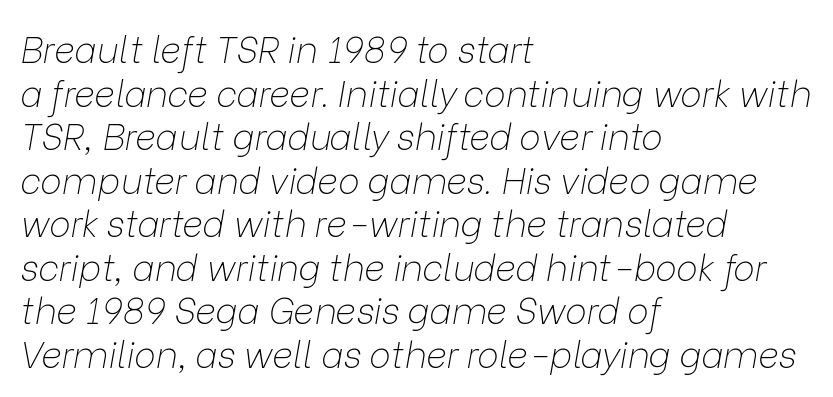
Q: Is the text bold? A: No.
Q: Is the text italic (slanted)? A: Yes, it leans right by about 9 degrees.
Q: Is the text underlined? A: No.
Q: How is the paragraph aligned? A: Left-aligned.
Q: Is the spacing between letters normal or unusually wide? A: Normal.
Q: Width (condensed, normal, or wide)? A: Normal.
Q: Stroke contrast? A: Low.
Q: x-height? A: Medium.
Q: Monospaced? A: No.
